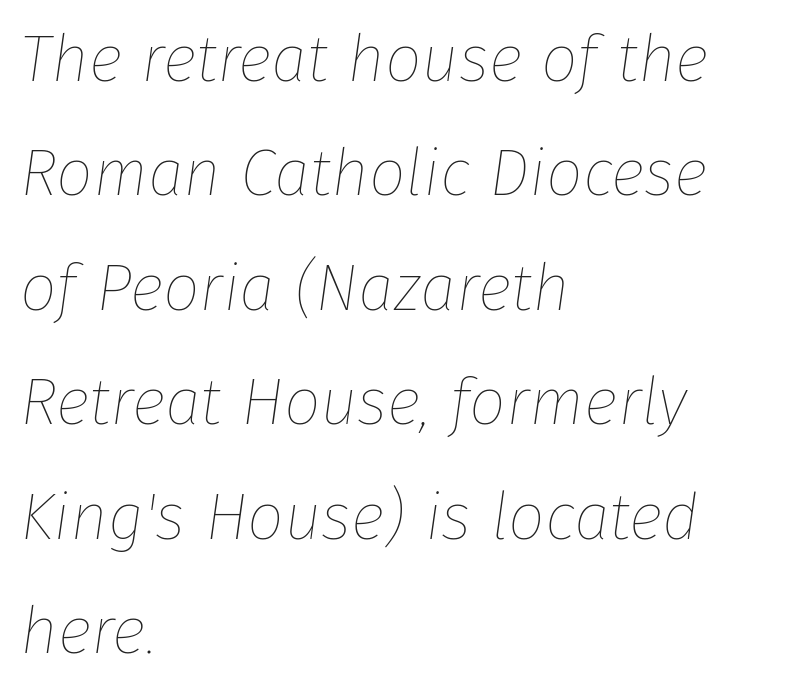
The image shows 65 px thin type, italic (leaning right); set left-aligned, line spacing 1.76x, normal letter spacing, not underlined; low stroke contrast and a medium x-height.
